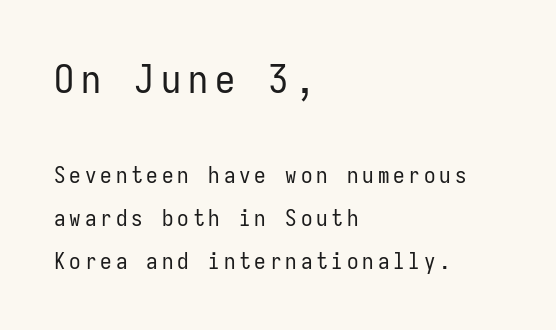
The image shows 40 px regular-weight, condensed sans-serif type, upright, monospaced; set left-aligned, line spacing 1.86x, not underlined; the first (top) block is 1.74x larger; low stroke contrast and a medium x-height.
